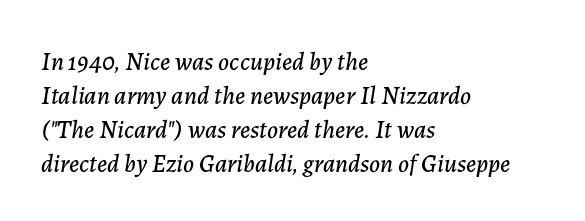
This rendering uses left alignment, leaving the right contour irregular. Honestly, the letter spacing is just normal — you wouldn't notice it. In terms of leading, this rendering sits right in the middle. The area under the type is left untouched. Quick note: italic.
